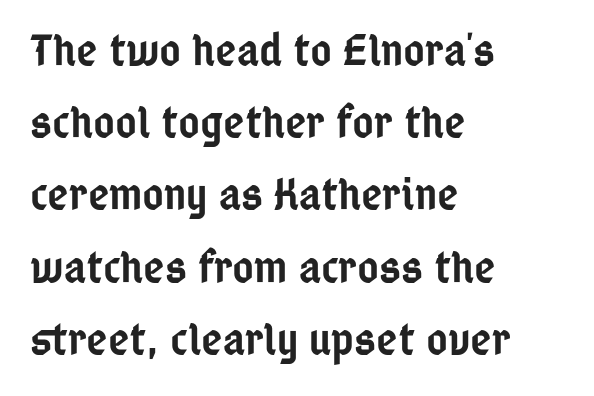
The image shows 46 px semibold, condensed sans-serif type, upright; set left-aligned, normal line spacing (1.57x), normal letter spacing, not underlined; low stroke contrast and a medium x-height.
